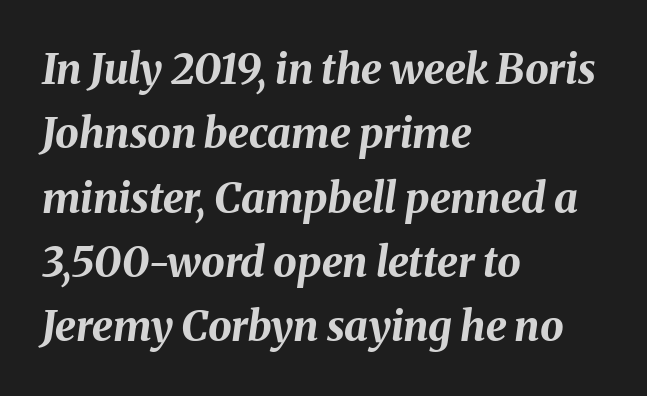
The image shows 42 px bold type, italic (leaning right); set left-aligned, normal line spacing (1.53x), normal letter spacing, not underlined; medium stroke contrast and a medium x-height.
